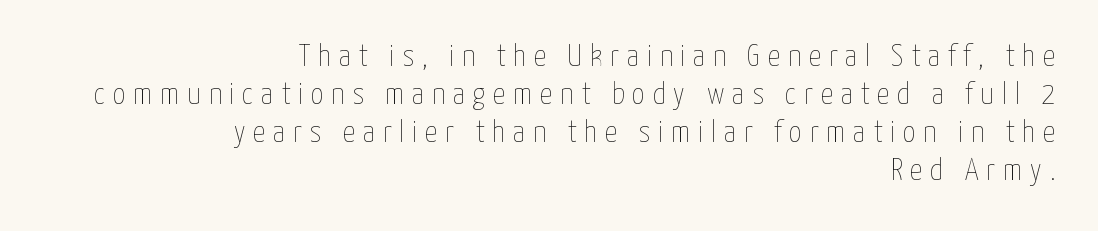
Unlike italic type, these characters show no tilt at all. Unbolded letterforms with no extra heft. Words appear elongated and porous because spacing is wide. The compositor pushed each line to the right boundary.
